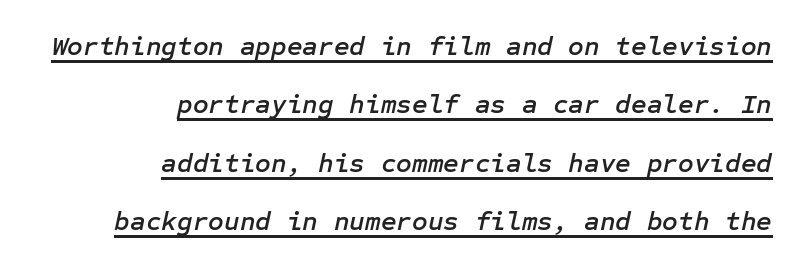
The image shows 27 px text type, italic (leaning right); set right-aligned, loose line spacing (2.16x), normal letter spacing, underlined.
